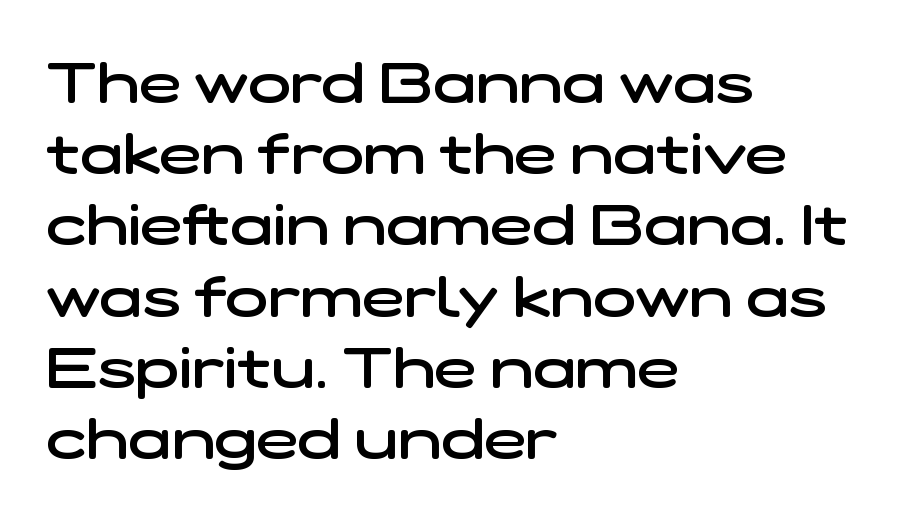
Observe the ordinary spacing: letters are neighbours, not strangers. Each letter keeps its own natural width here, so spacing adapts to shape. These lines sit exactly where default settings would place them. The letters carry no serifs — their stems end cleanly without finishing strokes.
